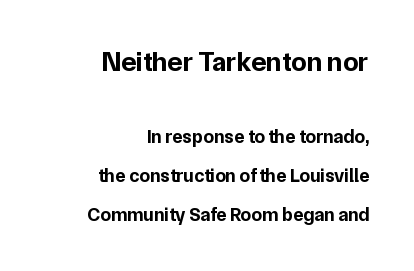
The image shows 28 px bold sans-serif type, upright; set right-aligned, loose line spacing (2.05x), normal letter spacing, not underlined; the first (top) block is 1.47x larger; low stroke contrast and a medium x-height.
